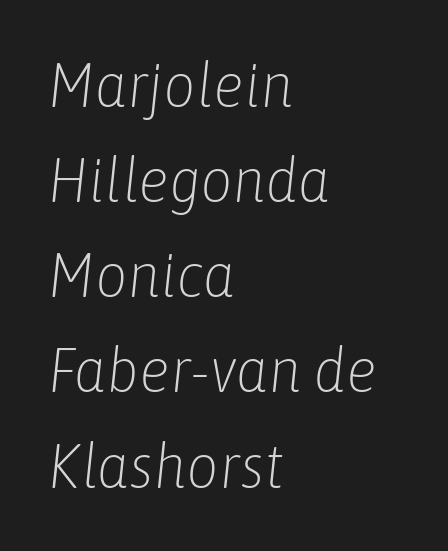
Rows of type keep a routine distance in the vertical direction. The passage shown leans; its letterforms are oblique. Unmarked baselines from the first word to the last. Alignment: flush left.
